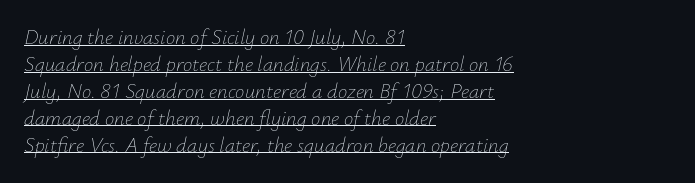
A student would call this left alignment; a typographer would say flush left, rag right. Leading: standard. The glyphs are accompanied by a horizontal stroke just below them. You could call the tracking neutral — neither tight nor loose. These lines were composed using italics. The typeface has the unassuming heft of standard copy or less.
